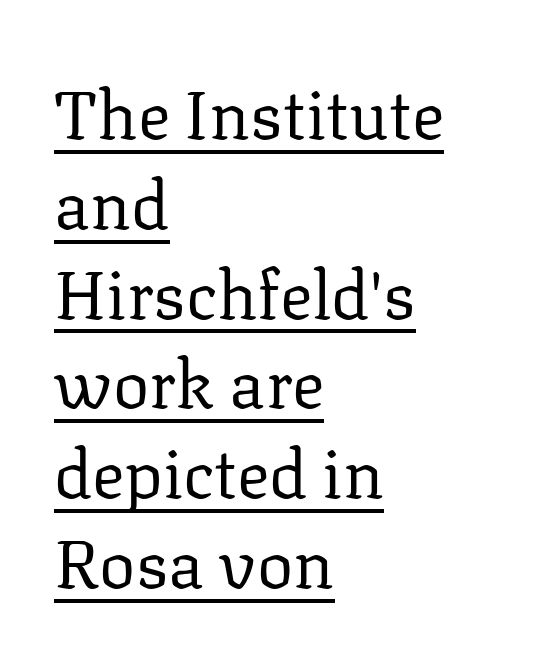
The passage shown is not bold in any degree. Left-aligned paragraph, ragged on the right. Proportional: the letters do not fall into vertical columns. The letterforms sit shoulder to shoulder at normal distance. Are there feet on the stems? There are — it's a serif.
